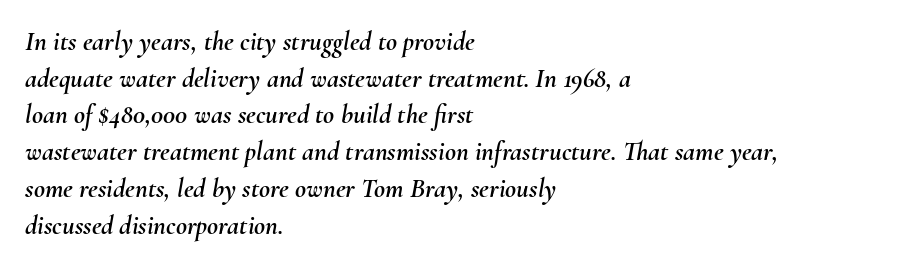
The image shows 27 px text type, italic (leaning right); set left-aligned, normal line spacing (1.36x), normal letter spacing, not underlined.
